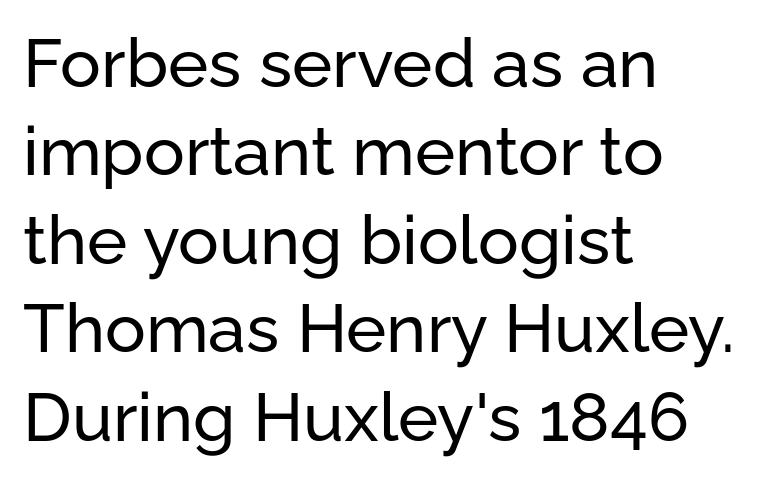
A typesetter would call this proportional, since set widths differ per character. Anything drawn beneath the words? Only blank space. The line texture is even and compact thanks to regular tracking. The block of text has a typical density, with ordinary space between rows. The rendering shows plain stroke endings on the letterforms — a sans-serif design.
